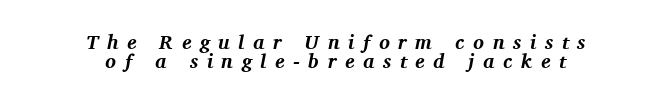
{"italic": "yes", "lean": "right", "slant_degrees": 11, "bold": "yes", "underline": "no", "align": "center", "line_spacing": "tight", "line_spacing_ratio": 0.97, "letter_spacing": "wide", "letter_spacing_em": 0.43, "glyph_px": 20}
